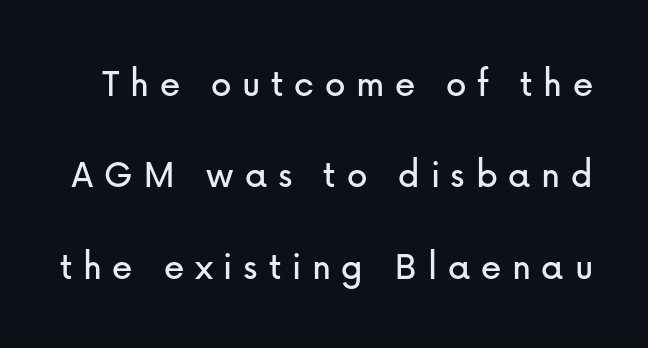
{"serif": "no", "italic": "no", "width": "normal", "stroke_contrast": "low", "x_height": "medium", "monospaced": "no", "underline": "no", "line_spacing": "loose", "line_spacing_ratio": 2.23, "letter_spacing": "wide", "letter_spacing_em": 0.26, "glyph_px": 41}
